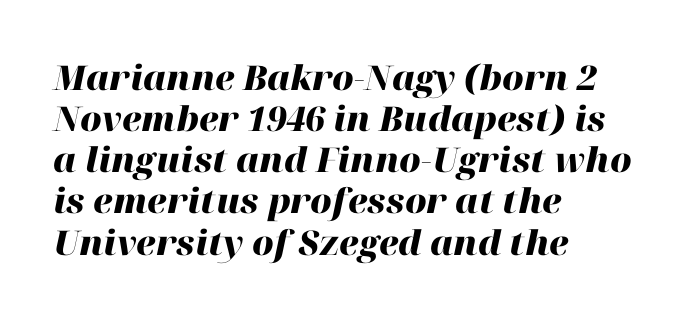
{"italic": "yes", "lean": "right", "slant_degrees": 12, "bold": "yes", "weight": "heavy", "width": "normal", "stroke_contrast": "high", "x_height": "medium", "monospaced": "no", "underline": "no", "align": "left", "line_spacing_ratio": 1.21, "letter_spacing": "normal", "letter_spacing_em": 0.0, "glyph_px": 34}
